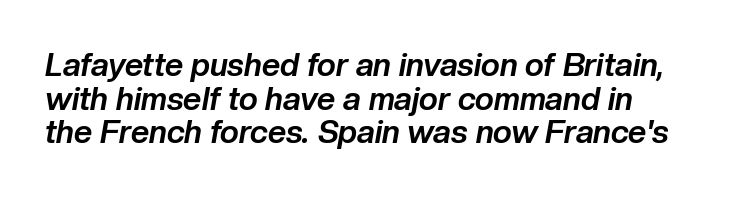
The image shows 32 px bold type, italic (leaning right); set left-aligned, tight line spacing (1.05x), normal letter spacing, not underlined; low stroke contrast and a medium x-height.
